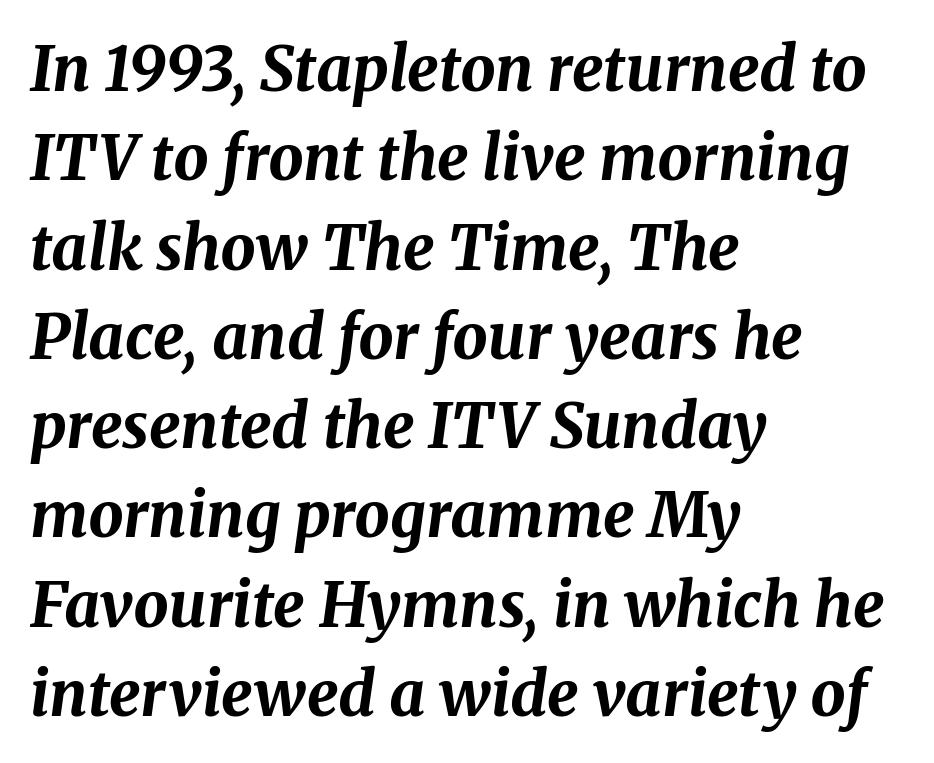
Q: Is the text bold? A: Yes.
Q: Is the text italic (slanted)? A: Yes, it leans right by about 8 degrees.
Q: Is the text underlined? A: No.
Q: How is the paragraph aligned? A: Left-aligned.
Q: Is the spacing between letters normal or unusually wide? A: Normal.
Q: Is the spacing between lines tight, normal or loose? A: Normal.
Q: Width (condensed, normal, or wide)? A: Normal.
Q: Stroke contrast? A: Medium.
Q: x-height? A: Medium.
Q: Monospaced? A: No.
